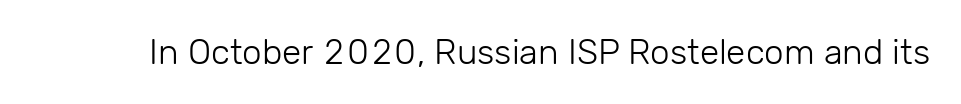
{"serif": "no", "italic": "no", "bold": "no", "weight": "light", "width": "normal", "stroke_contrast": "low", "x_height": "medium", "monospaced": "no", "underline": "no", "letter_spacing": "normal", "letter_spacing_em": 0.0, "glyph_px": 35}
